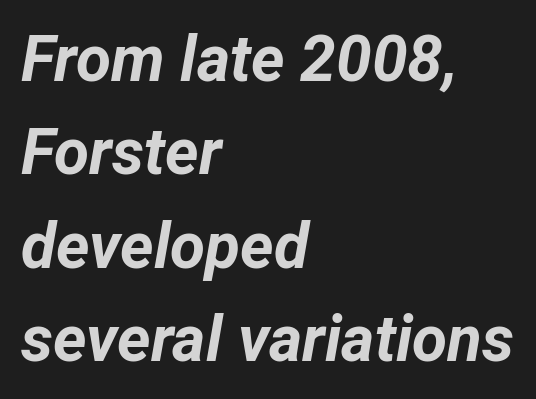
Plenty of ink on the page — the face is bold. Honestly, the letter spacing is just normal — you wouldn't notice it. Does the leading feel generous? No, just average. Caption: multi-line text, flush left, ragged right.
